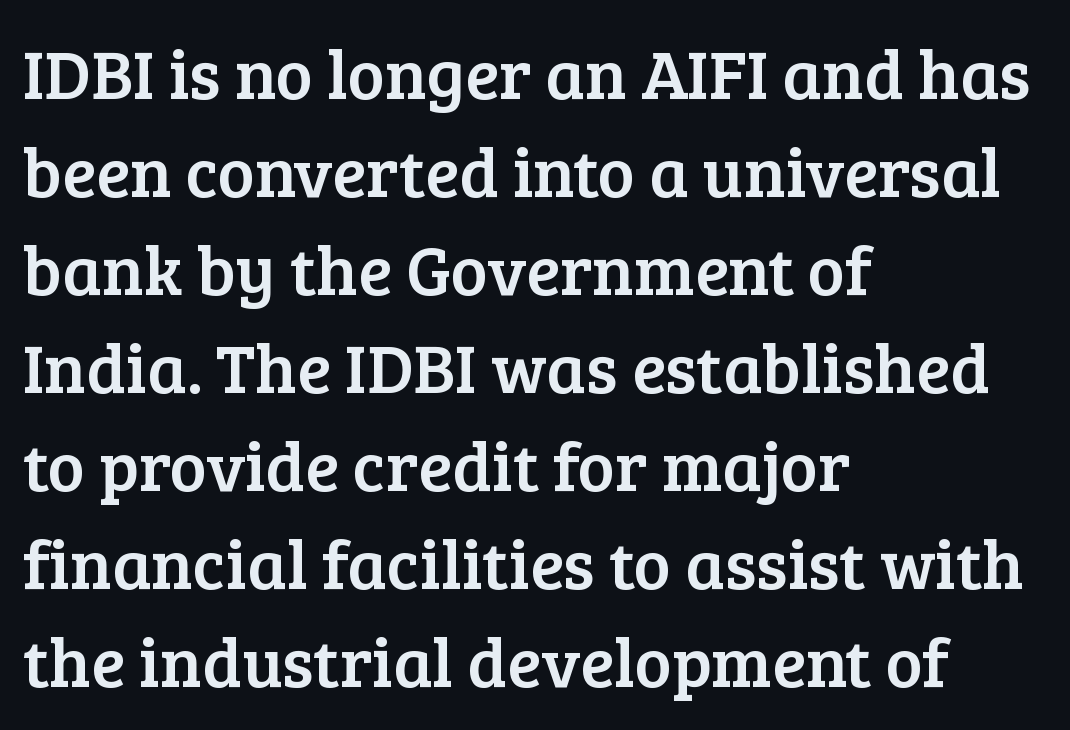
{"serif": "yes", "italic": "no", "width": "normal", "stroke_contrast": "low", "x_height": "medium", "monospaced": "no", "underline": "no", "align": "left", "line_spacing": "normal", "line_spacing_ratio": 1.4, "letter_spacing": "normal", "letter_spacing_em": 0.0, "glyph_px": 70}
